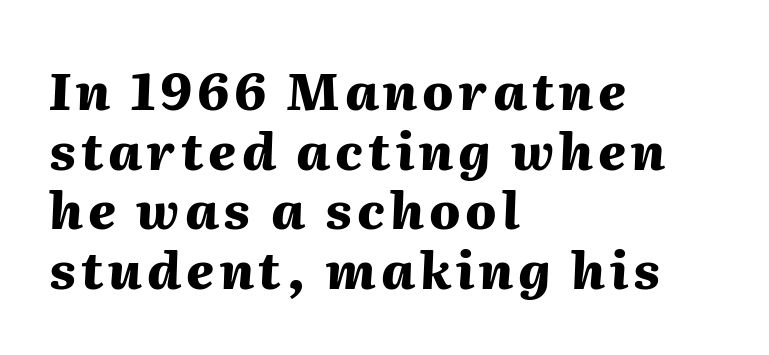
{"italic": "yes", "lean": "right", "slant_degrees": 2, "bold": "yes", "weight": "heavy", "width": "normal", "stroke_contrast": "medium", "x_height": "medium", "monospaced": "no", "underline": "no", "align": "left", "line_spacing_ratio": 1.17, "glyph_px": 51}
